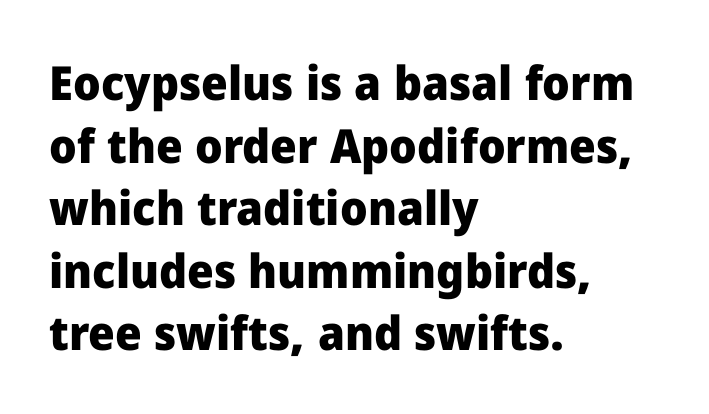
{"serif": "no", "italic": "no", "bold": "yes", "weight": "heavy", "width": "normal", "stroke_contrast": "low", "x_height": "medium", "monospaced": "no", "underline": "no", "align": "left", "line_spacing": "normal", "line_spacing_ratio": 1.33, "letter_spacing": "normal", "letter_spacing_em": 0.0, "glyph_px": 47}
